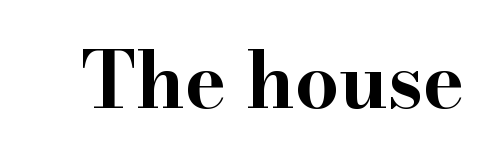
The image shows 78 px bold, wide serif type, upright; set normal letter spacing, not underlined; high stroke contrast and a small x-height.
